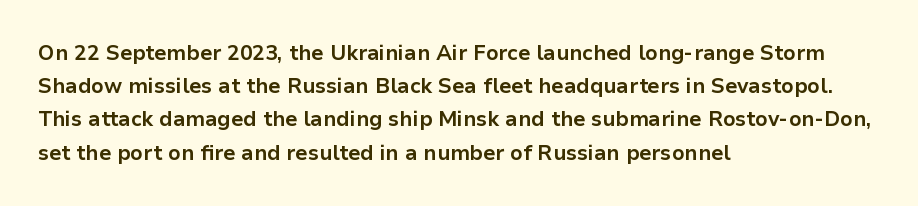
The image shows 21 px bold type, upright; set left-aligned, normal line spacing (1.58x), normal letter spacing, not underlined.
